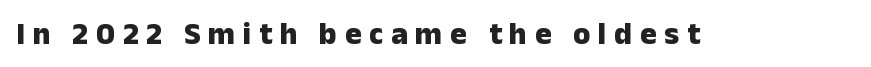
The image shows 31 px heavy sans-serif type, upright; set unusually wide letter spacing (+0.25 em), not underlined; low stroke contrast and a medium x-height.
